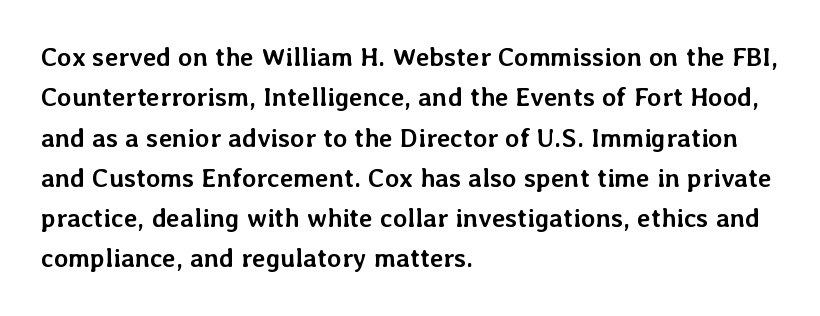
The image shows 26 px bold type, upright; set left-aligned, normal line spacing (1.55x), normal letter spacing, not underlined.
